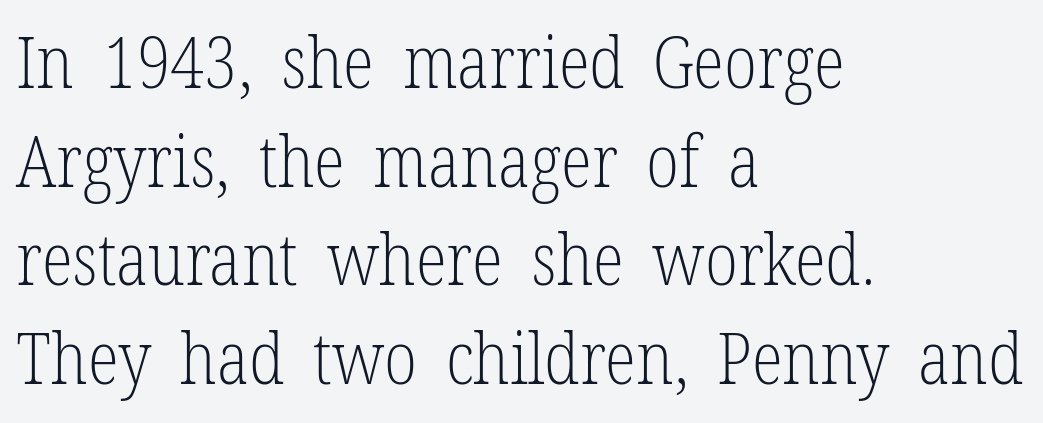
The image shows 72 px light, condensed serif type, upright; set left-aligned, normal line spacing (1.37x), normal letter spacing, not underlined; low stroke contrast and a medium x-height.
